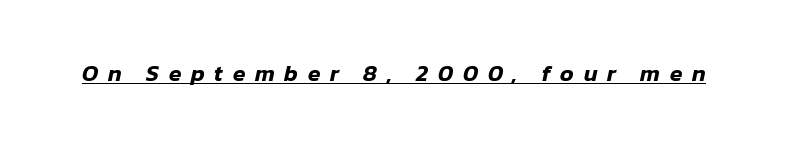
When letters slant like this, we call the style italic. The passage shown has open, widely tracked lettering throughout. The typesetter has applied underlining to the passage shown.
